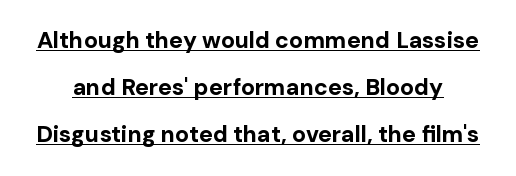
{"italic": "no", "bold": "yes", "underline": "yes", "line_spacing": "loose", "line_spacing_ratio": 2.05, "letter_spacing": "normal", "letter_spacing_em": 0.0, "glyph_px": 23}
